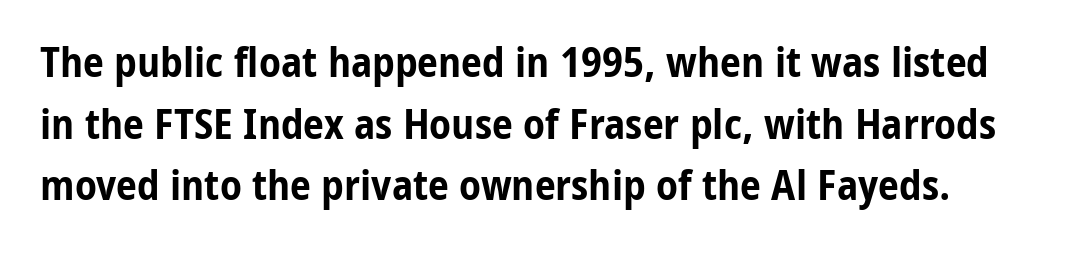
The image shows 42 px bold, condensed sans-serif type, upright; set normal line spacing (1.47x), normal letter spacing, not underlined; low stroke contrast and a medium x-height.
